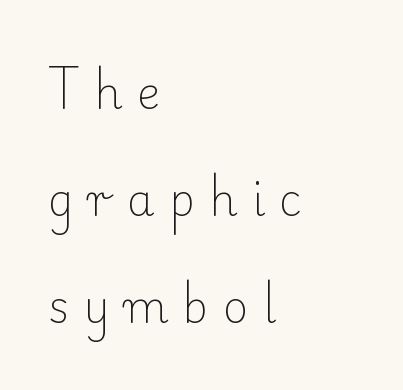
Q: Is the text bold? A: No.
Q: Is the text italic (slanted)? A: No, it is upright.
Q: Is the typeface a serif or a sans-serif typeface? A: Serif.
Q: Is the text underlined? A: No.
Q: How is the paragraph aligned? A: Left-aligned.
Q: Is the spacing between letters normal or unusually wide? A: Unusually wide.
Q: Is the spacing between lines tight, normal or loose? A: Loose.
Q: Width (condensed, normal, or wide)? A: Normal.
Q: Stroke contrast? A: Low.
Q: x-height? A: Small.
Q: Monospaced? A: No.
